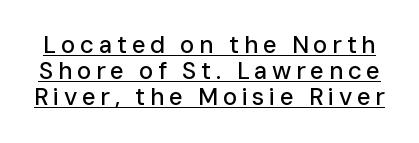
Q: Is the text italic (slanted)? A: No, it is upright.
Q: Is the text underlined? A: Yes.
Q: Is the spacing between lines tight, normal or loose? A: Tight.
